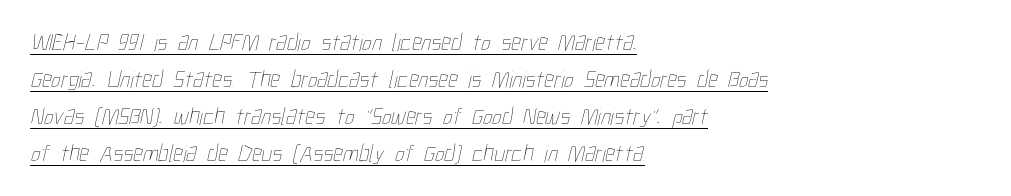
Q: Is the text bold? A: No.
Q: Is the text underlined? A: Yes.
Q: How is the paragraph aligned? A: Left-aligned.
Q: Is the spacing between letters normal or unusually wide? A: Normal.
Q: Is the spacing between lines tight, normal or loose? A: Normal.
